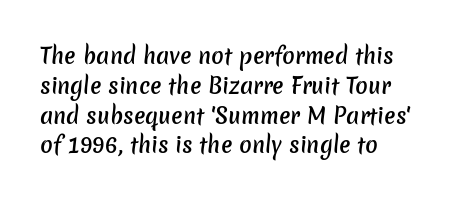
{"bold": "semi", "underline": "no", "align": "left", "line_spacing": "normal", "line_spacing_ratio": 1.42, "letter_spacing": "normal", "letter_spacing_em": 0.0, "glyph_px": 21}
